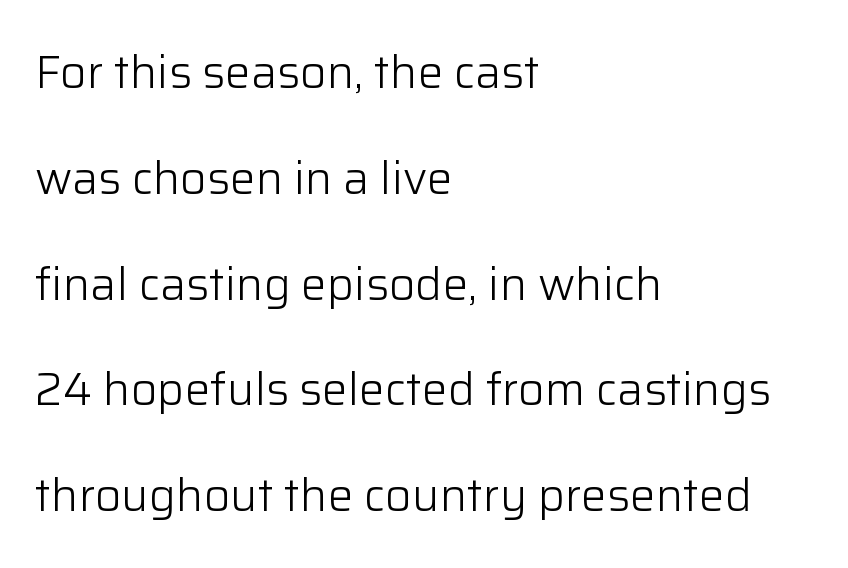
{"serif": "no", "italic": "no", "bold": "no", "weight": "light", "width": "normal", "stroke_contrast": "low", "x_height": "medium", "monospaced": "no", "underline": "no", "align": "left", "line_spacing": "loose", "line_spacing_ratio": 2.3, "letter_spacing": "normal", "letter_spacing_em": 0.0, "glyph_px": 46}
